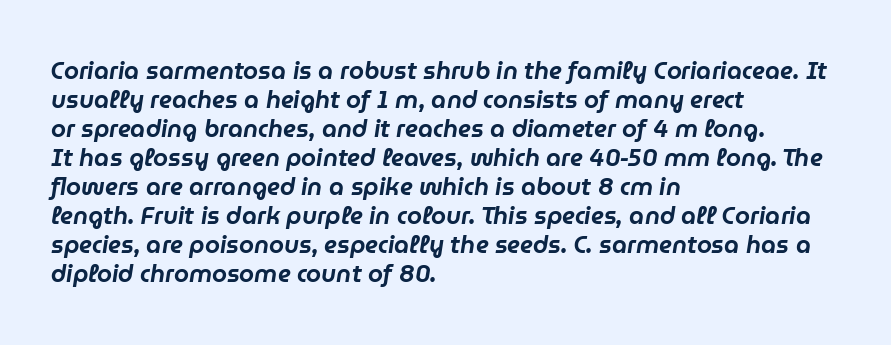
The image shows 24 px text type, italic (leaning right); set left-aligned, line spacing 1.21x, normal letter spacing, not underlined.
